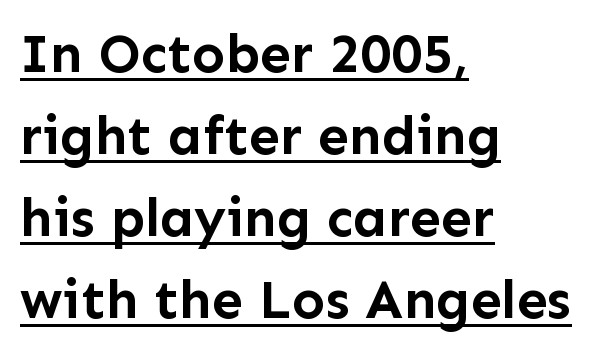
The image shows 55 px semibold sans-serif type, upright; set left-aligned, normal line spacing (1.49x), normal letter spacing, underlined; low stroke contrast and a medium x-height.
